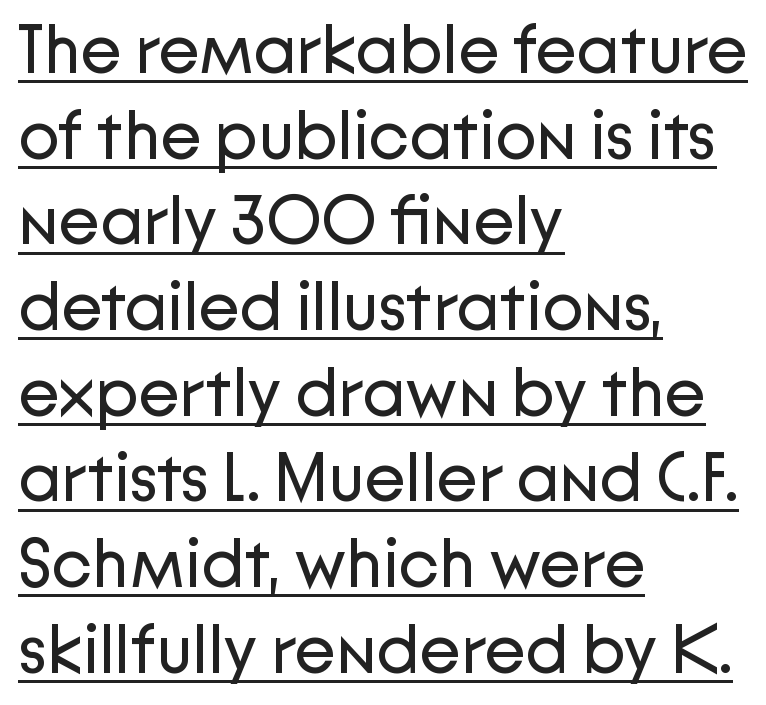
You could not count columns in this text — the font is proportionally spaced. The letters sit at their default tracking, neither squeezed nor spread. This is roman type, the default non-slanted kind. Compared with typical paragraphs, the rows here are spaced about the same. This sample uses a sans-serif face.
